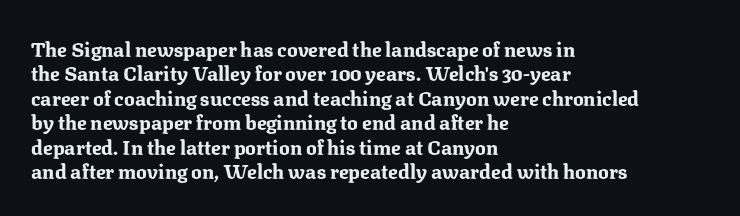
{"italic": "no", "bold": "yes", "underline": "no", "align": "left", "line_spacing_ratio": 1.22, "letter_spacing": "normal", "letter_spacing_em": 0.0, "glyph_px": 20}
